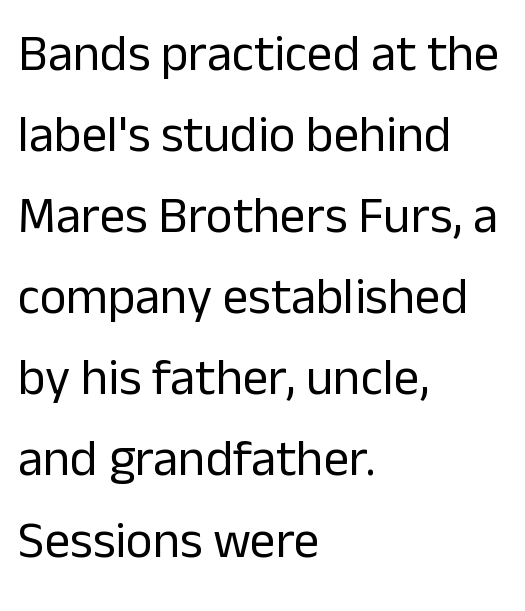
{"serif": "no", "italic": "no", "bold": "no", "weight": "regular", "width": "normal", "stroke_contrast": "low", "x_height": "medium", "monospaced": "no", "underline": "no", "align": "left", "line_spacing": "normal", "line_spacing_ratio": 1.59, "letter_spacing": "normal", "letter_spacing_em": 0.0, "glyph_px": 51}
